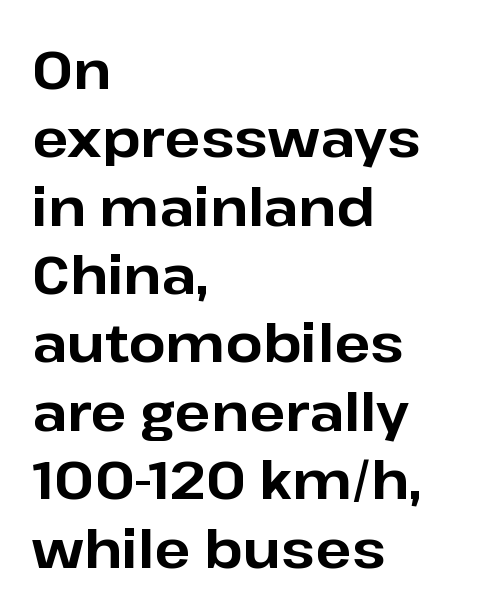
Q: Is the text bold? A: Yes.
Q: Is the text italic (slanted)? A: No, it is upright.
Q: Is the typeface a serif or a sans-serif typeface? A: Sans-serif.
Q: Is the text underlined? A: No.
Q: How is the paragraph aligned? A: Left-aligned.
Q: Is the spacing between letters normal or unusually wide? A: Normal.
Q: Is the spacing between lines tight, normal or loose? A: Normal.
Q: Width (condensed, normal, or wide)? A: Normal.
Q: Stroke contrast? A: Low.
Q: x-height? A: Medium.
Q: Monospaced? A: No.
